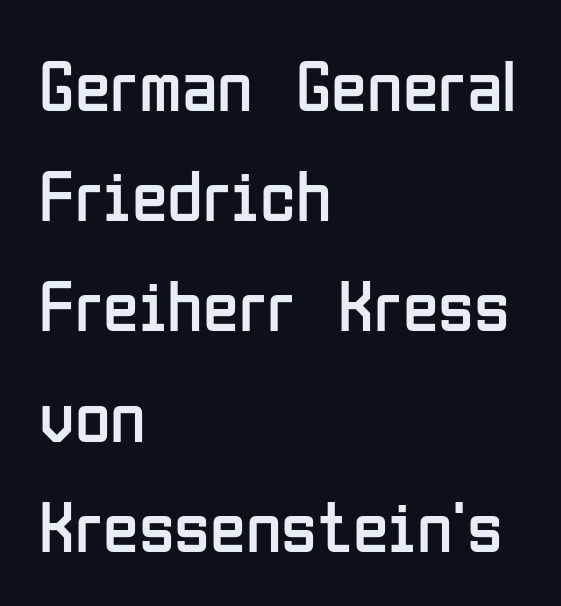
Q: Is the text bold? A: No.
Q: Is the text italic (slanted)? A: No, it is upright.
Q: Is the typeface a serif or a sans-serif typeface? A: Sans-serif.
Q: Is the text underlined? A: No.
Q: How is the paragraph aligned? A: Left-aligned.
Q: Is the spacing between letters normal or unusually wide? A: Normal.
Q: Is the spacing between lines tight, normal or loose? A: Normal.
Q: Width (condensed, normal, or wide)? A: Condensed.
Q: Stroke contrast? A: Low.
Q: x-height? A: Medium.
Q: Monospaced? A: No.
